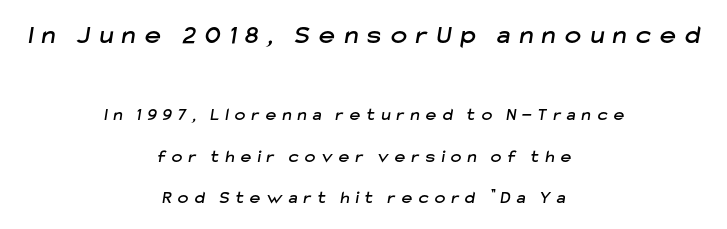
The image shows 27 px text type; set centered, loose line spacing (2.31x), unusually wide letter spacing (+0.35 em), not underlined; the first (top) block is 1.5x larger.
